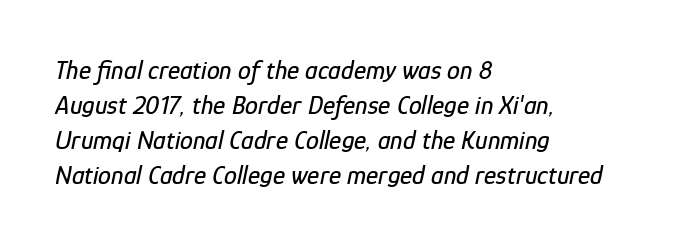
Q: Is the text italic (slanted)? A: Yes, it leans right by about 12 degrees.
Q: Is the text underlined? A: No.
Q: How is the paragraph aligned? A: Left-aligned.
Q: Is the spacing between letters normal or unusually wide? A: Normal.
Q: Is the spacing between lines tight, normal or loose? A: Normal.
